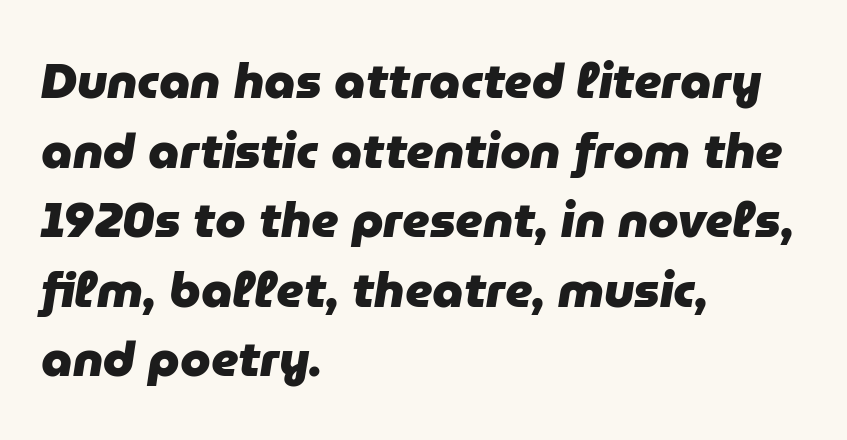
{"italic": "yes", "lean": "right", "slant_degrees": 9, "bold": "yes", "weight": "heavy", "width": "normal", "stroke_contrast": "low", "x_height": "medium", "monospaced": "no", "underline": "no", "align": "left", "line_spacing": "normal", "line_spacing_ratio": 1.42, "letter_spacing": "normal", "letter_spacing_em": 0.0, "glyph_px": 49}
